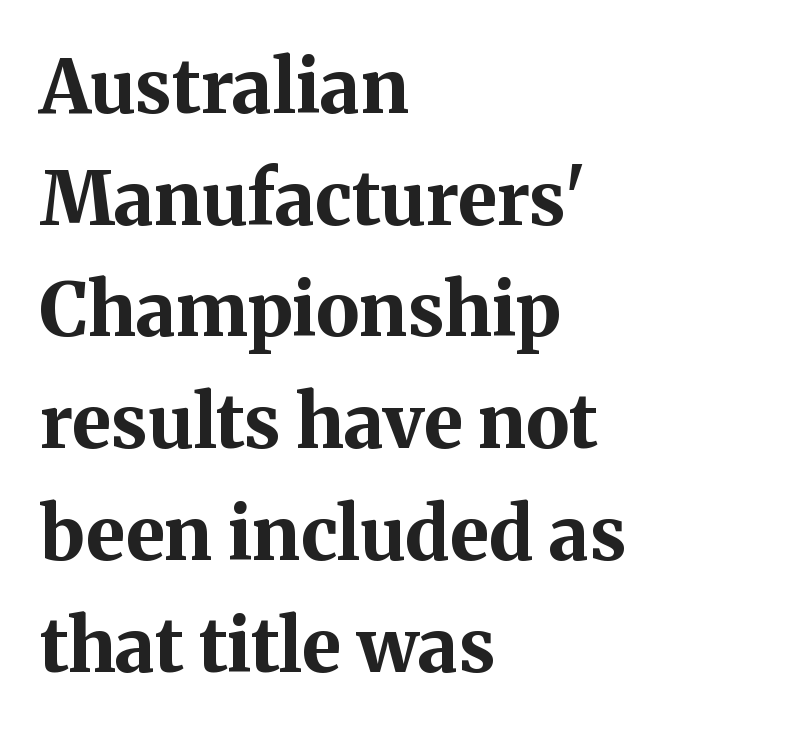
Q: Is the text bold? A: Yes.
Q: Is the text italic (slanted)? A: No, it is upright.
Q: Is the typeface a serif or a sans-serif typeface? A: Serif.
Q: Is the text underlined? A: No.
Q: How is the paragraph aligned? A: Left-aligned.
Q: Is the spacing between letters normal or unusually wide? A: Normal.
Q: Is the spacing between lines tight, normal or loose? A: Normal.
Q: Width (condensed, normal, or wide)? A: Normal.
Q: Stroke contrast? A: Medium.
Q: x-height? A: Medium.
Q: Monospaced? A: No.
